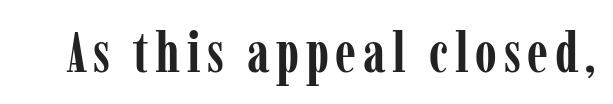
{"serif": "yes", "italic": "no", "bold": "yes", "weight": "semibold", "width": "condensed", "stroke_contrast": "low", "x_height": "medium", "monospaced": "no", "underline": "no", "glyph_px": 56}
